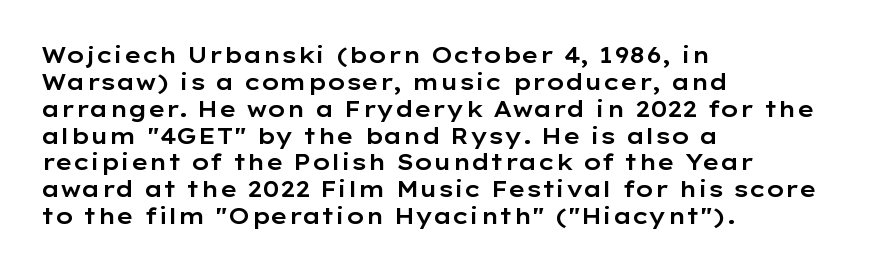
Is the block centered? No — it sits flush against the left margin. Beneath every word, the page is bare. What stands out about the letter spacing? Nothing — it is the standard amount. The lettering stays uniformly vertical, giving the passage a roman look.
